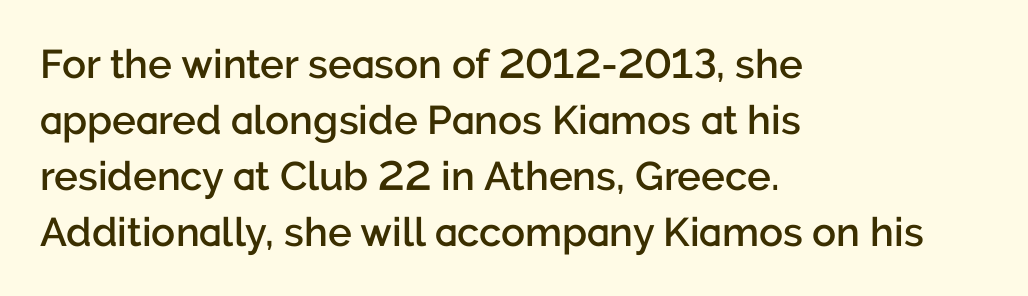
The image shows 40 px semibold sans-serif type, upright; set left-aligned, normal line spacing (1.4x), normal letter spacing, not underlined; low stroke contrast and a medium x-height.
